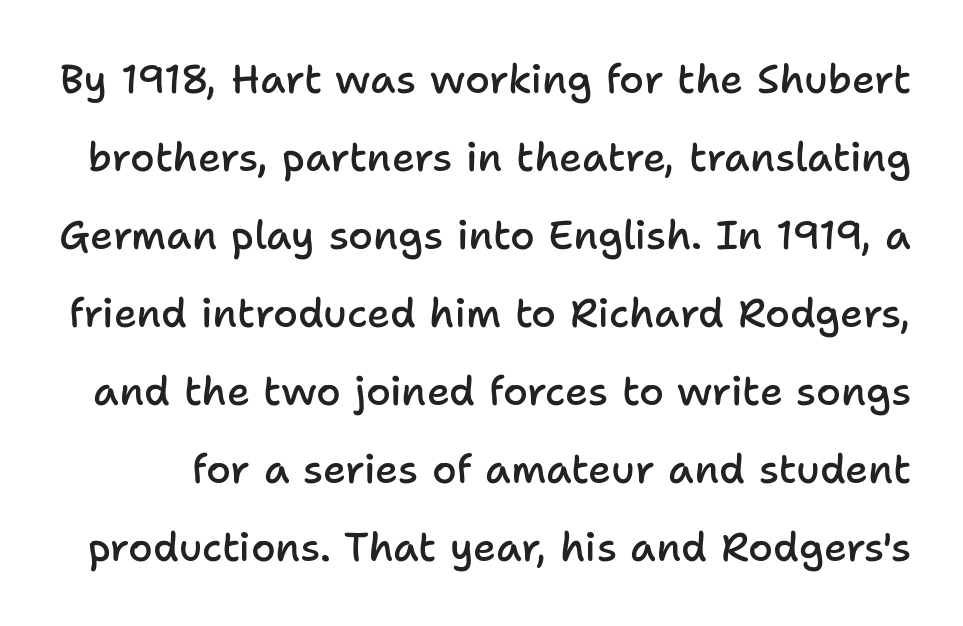
The image shows 40 px semibold sans-serif type, upright; set loose line spacing (1.95x), normal letter spacing, not underlined; low stroke contrast and a medium x-height.
